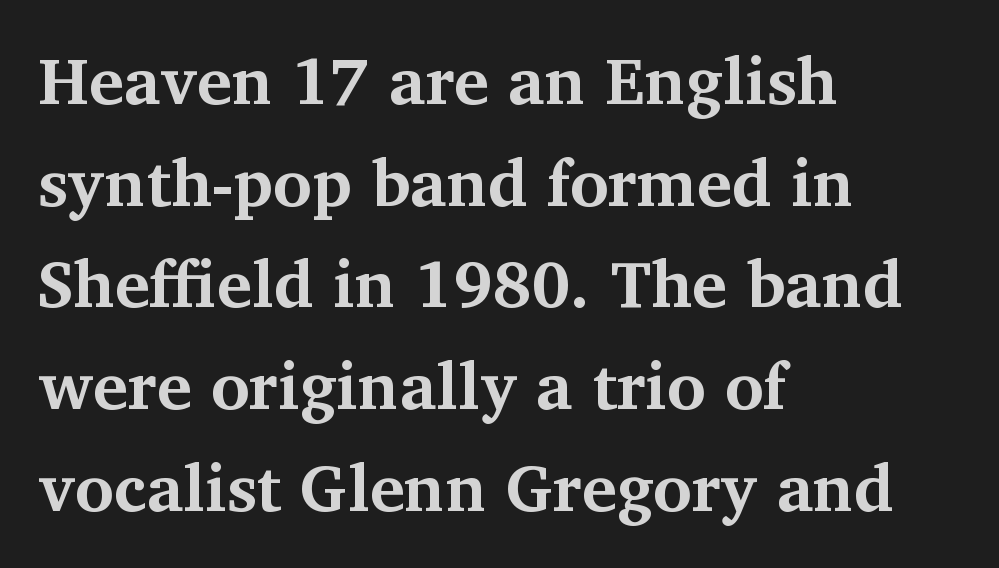
{"serif": "yes", "italic": "no", "bold": "yes", "weight": "bold", "width": "normal", "stroke_contrast": "medium", "x_height": "medium", "monospaced": "no", "underline": "no", "align": "left", "line_spacing": "normal", "line_spacing_ratio": 1.54, "letter_spacing": "normal", "letter_spacing_em": 0.0, "glyph_px": 66}
